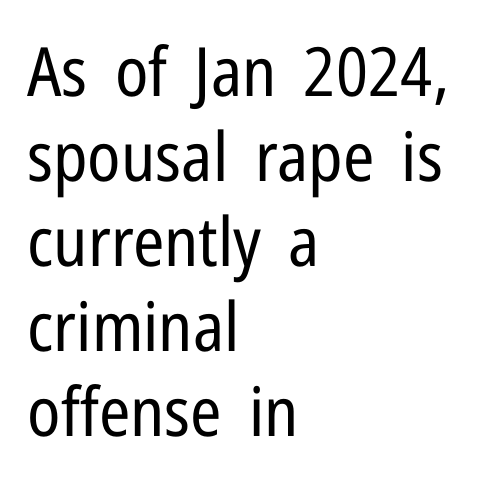
{"serif": "no", "italic": "no", "bold": "no", "weight": "regular", "width": "condensed", "stroke_contrast": "low", "x_height": "medium", "monospaced": "no", "underline": "no", "align": "left", "line_spacing": "normal", "line_spacing_ratio": 1.25, "letter_spacing": "normal", "letter_spacing_em": 0.0, "glyph_px": 68}
